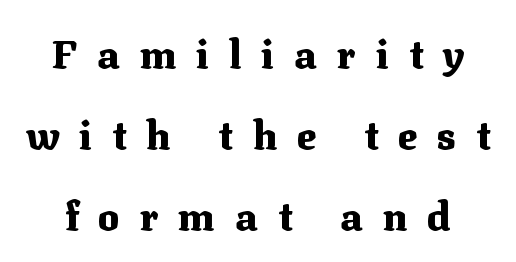
The image shows 40 px heavy serif type, upright; set loose line spacing (2.03x), unusually wide letter spacing (+0.5 em), not underlined; medium stroke contrast and a medium x-height.
